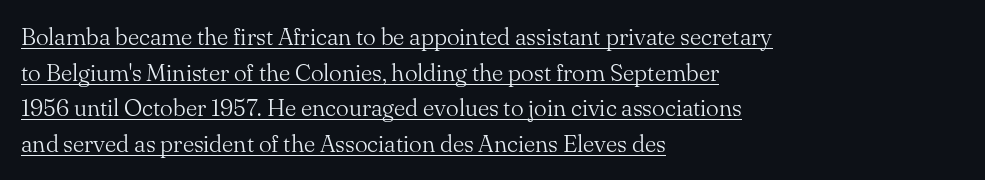
Q: Is the text bold? A: No.
Q: Is the text italic (slanted)? A: No, it is upright.
Q: Is the text underlined? A: Yes.
Q: How is the paragraph aligned? A: Left-aligned.
Q: Is the spacing between letters normal or unusually wide? A: Normal.
Q: Is the spacing between lines tight, normal or loose? A: Normal.
